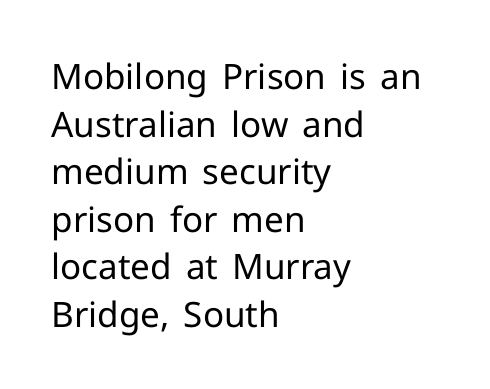
Q: Is the text bold? A: No.
Q: Is the text italic (slanted)? A: No, it is upright.
Q: Is the typeface a serif or a sans-serif typeface? A: Sans-serif.
Q: Is the text underlined? A: No.
Q: How is the paragraph aligned? A: Left-aligned.
Q: Is the spacing between letters normal or unusually wide? A: Normal.
Q: Is the spacing between lines tight, normal or loose? A: Normal.
Q: Width (condensed, normal, or wide)? A: Normal.
Q: Stroke contrast? A: Low.
Q: x-height? A: Medium.
Q: Monospaced? A: No.
